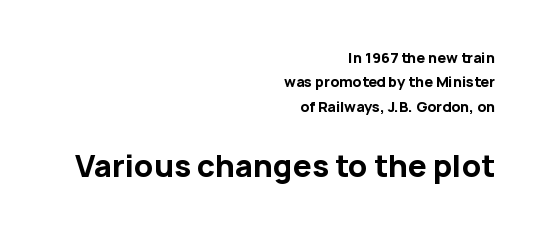
The passage shown is emphatically bold. The zone under the glyphs is completely vacant. The later block is typeset at a bigger size than the earlier block. Short and long lines alike share a common ending point at right. Posture: vertical. The passage shown has conventional tracking throughout.
